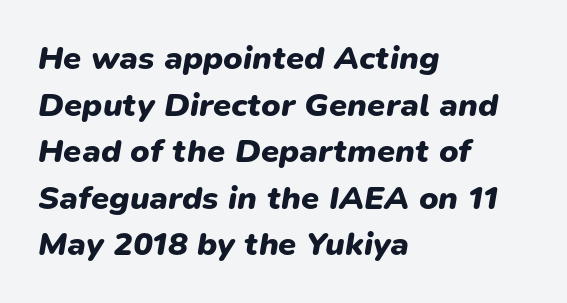
{"italic": "yes", "lean": "right", "slant_degrees": 9, "bold": "yes", "weight": "heavy", "width": "normal", "stroke_contrast": "low", "x_height": "medium", "monospaced": "no", "underline": "no", "align": "left", "line_spacing": "normal", "line_spacing_ratio": 1.41, "letter_spacing": "normal", "letter_spacing_em": 0.0, "glyph_px": 33}
